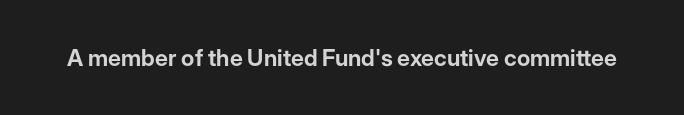
The image shows 23 px text type, upright; set normal letter spacing, not underlined.
